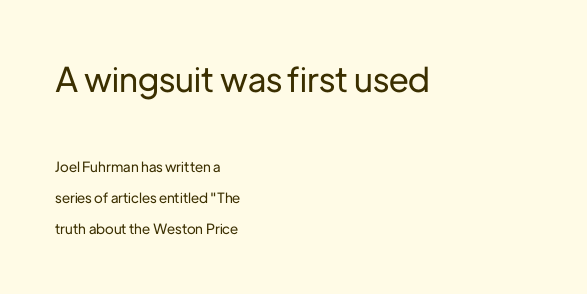
Q: Is the text italic (slanted)? A: No, it is upright.
Q: Is the typeface a serif or a sans-serif typeface? A: Sans-serif.
Q: Is the text underlined? A: No.
Q: How is the paragraph aligned? A: Left-aligned.
Q: Is the spacing between letters normal or unusually wide? A: Normal.
Q: Is the spacing between lines tight, normal or loose? A: Loose.
Q: Which block of text is set in a larger size, the first (top) or the second (bottom)? A: The first (top) one.
Q: Width (condensed, normal, or wide)? A: Normal.
Q: Stroke contrast? A: Low.
Q: x-height? A: Medium.
Q: Monospaced? A: No.
